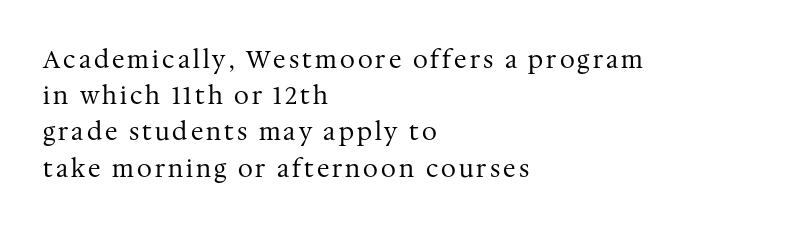
Q: Is the text bold? A: No.
Q: Is the text italic (slanted)? A: No, it is upright.
Q: Is the text underlined? A: No.
Q: How is the paragraph aligned? A: Left-aligned.
Q: Is the spacing between lines tight, normal or loose? A: Normal.
